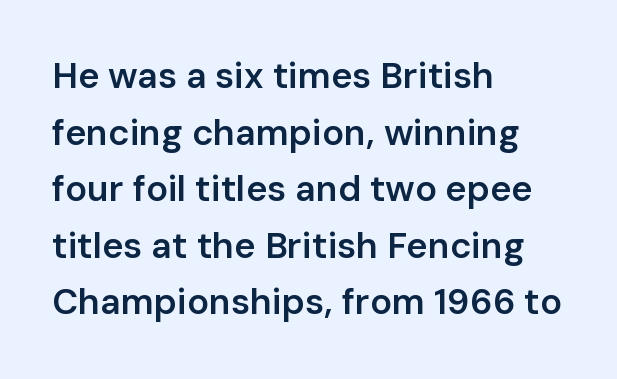
{"serif": "no", "italic": "no", "bold": "semi", "weight": "semibold", "width": "normal", "stroke_contrast": "low", "x_height": "medium", "monospaced": "no", "underline": "no", "align": "left", "line_spacing": "normal", "line_spacing_ratio": 1.57, "letter_spacing": "normal", "letter_spacing_em": 0.0, "glyph_px": 36}
